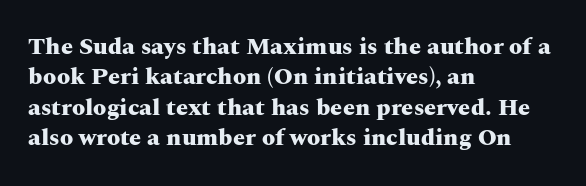
Q: Is the text bold? A: Yes.
Q: Is the text italic (slanted)? A: No, it is upright.
Q: Is the text underlined? A: No.
Q: How is the paragraph aligned? A: Left-aligned.
Q: Is the spacing between letters normal or unusually wide? A: Normal.
Q: Is the spacing between lines tight, normal or loose? A: Normal.
